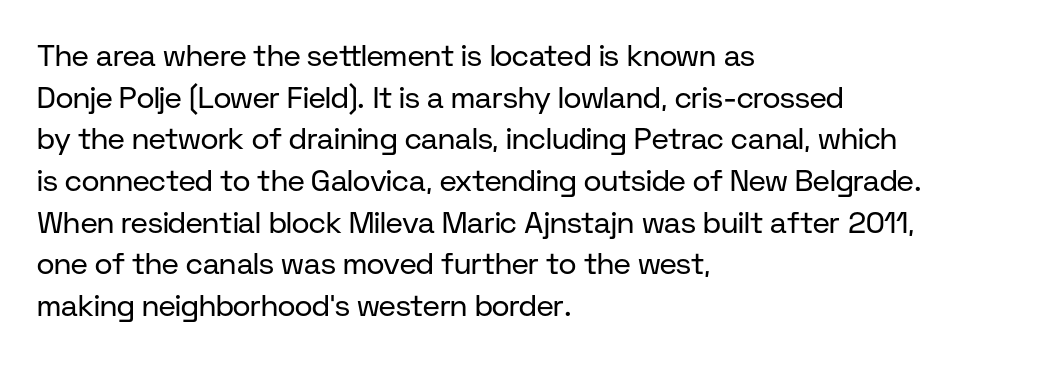
The image shows 30 px regular-weight sans-serif type, upright; set left-aligned, normal line spacing (1.39x), normal letter spacing, not underlined; low stroke contrast and a medium x-height.
